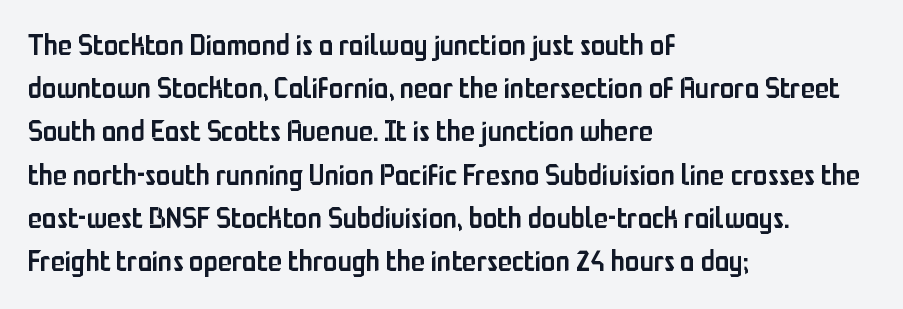
Q: Is the text bold? A: Semi-bold.
Q: Is the text italic (slanted)? A: No, it is upright.
Q: Is the typeface a serif or a sans-serif typeface? A: Sans-serif.
Q: Is the text underlined? A: No.
Q: How is the paragraph aligned? A: Left-aligned.
Q: Is the spacing between letters normal or unusually wide? A: Normal.
Q: Is the spacing between lines tight, normal or loose? A: Normal.
Q: Width (condensed, normal, or wide)? A: Condensed.
Q: Stroke contrast? A: Low.
Q: x-height? A: Medium.
Q: Monospaced? A: No.
